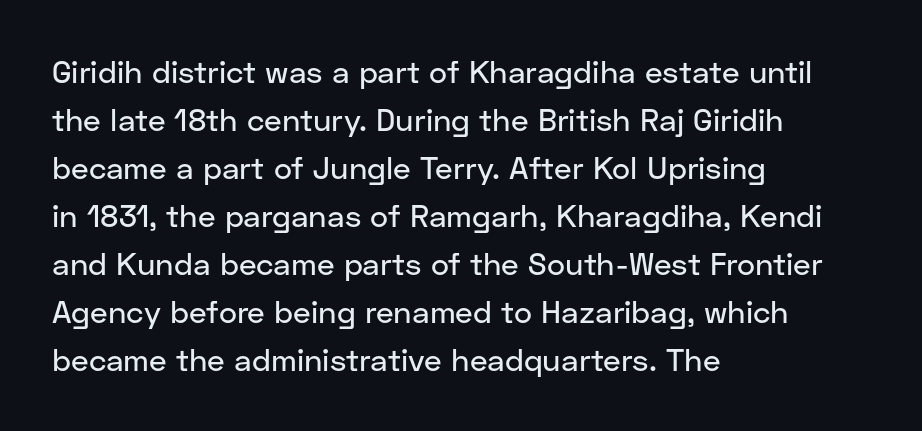
Posture: vertical. Check where the strokes stop: nothing finishes them off — pure sans. A typesetter would call this proportional, since set widths differ per character. The letterforms sit shoulder to shoulder at normal distance. In terms of leading, this rendering sits right in the middle. Underlining? Definitely not there.
